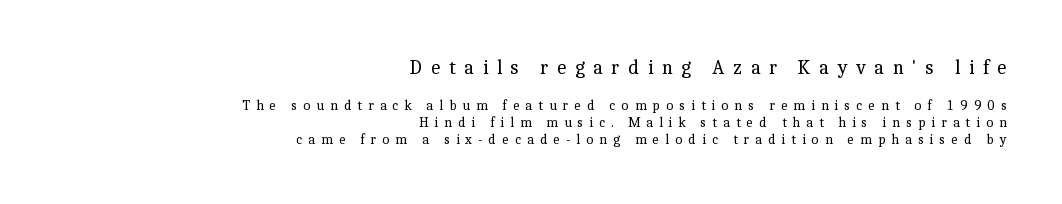
Style check: upright. Compared with typical body copy, the letter spacing here is much looser. Typeset ragged left — the right edge is the straight one. The upper block of text is set noticeably larger than the block beneath it.
